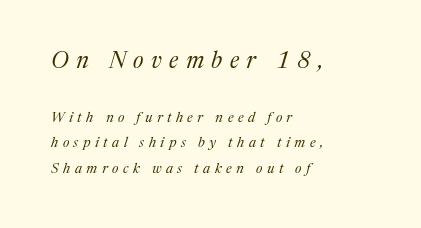
{"italic": "yes", "lean": "right", "slant_degrees": 17, "bold": "no", "underline": "no", "align": "left", "line_spacing_ratio": 1.81, "letter_spacing": "wide", "letter_spacing_em": 0.32, "larger_block": "first", "size_ratio": 1.64, "glyph_px": 23}
